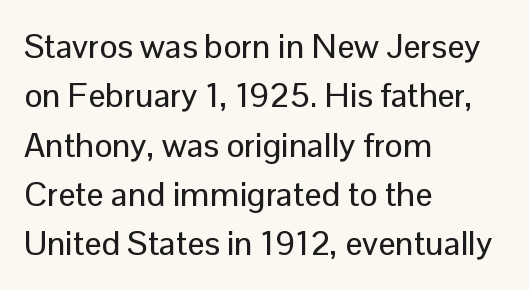
Q: Is the text italic (slanted)? A: No, it is upright.
Q: Is the typeface a serif or a sans-serif typeface? A: Sans-serif.
Q: Is the text underlined? A: No.
Q: How is the paragraph aligned? A: Left-aligned.
Q: Is the spacing between letters normal or unusually wide? A: Normal.
Q: Is the spacing between lines tight, normal or loose? A: Normal.
Q: Width (condensed, normal, or wide)? A: Normal.
Q: Stroke contrast? A: Low.
Q: x-height? A: Medium.
Q: Monospaced? A: No.
